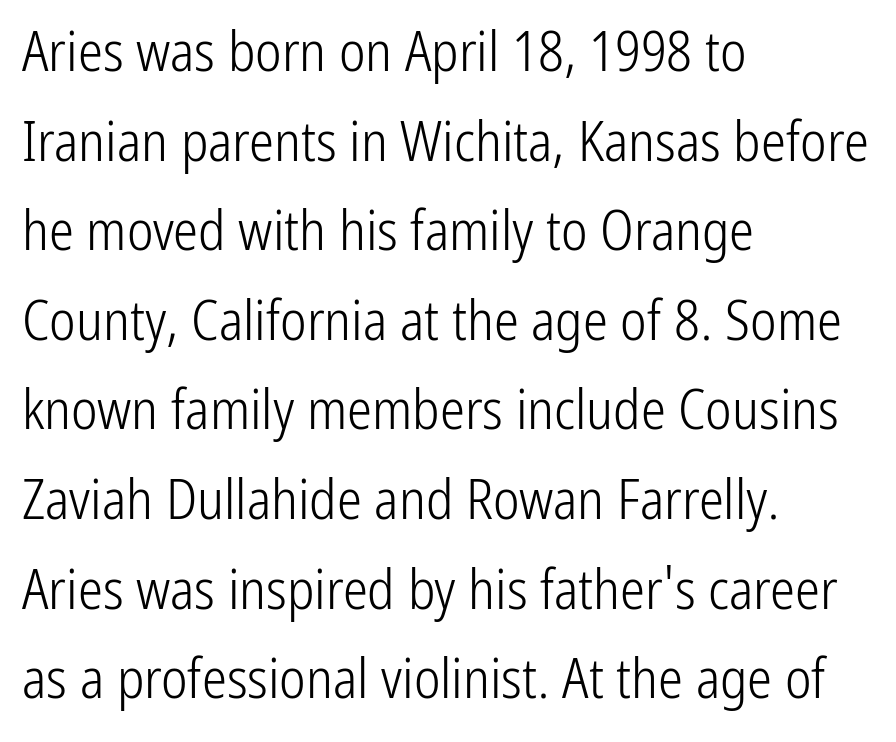
Q: Is the text bold? A: No.
Q: Is the text italic (slanted)? A: No, it is upright.
Q: Is the typeface a serif or a sans-serif typeface? A: Sans-serif.
Q: Is the text underlined? A: No.
Q: How is the paragraph aligned? A: Left-aligned.
Q: Is the spacing between letters normal or unusually wide? A: Normal.
Q: Is the spacing between lines tight, normal or loose? A: Normal.
Q: Width (condensed, normal, or wide)? A: Condensed.
Q: Stroke contrast? A: Low.
Q: x-height? A: Medium.
Q: Monospaced? A: No.
